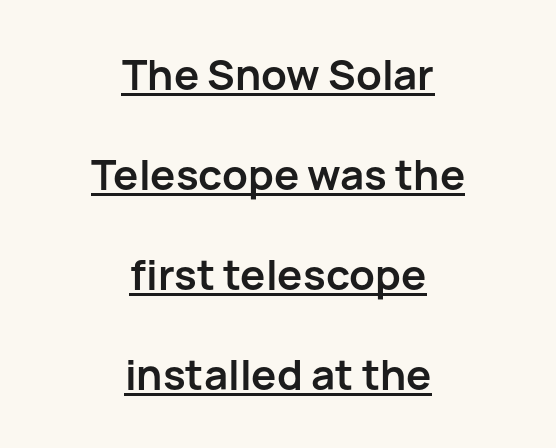
{"serif": "no", "italic": "no", "bold": "yes", "weight": "semibold", "width": "normal", "stroke_contrast": "low", "x_height": "medium", "monospaced": "no", "underline": "yes", "align": "center", "line_spacing": "loose", "line_spacing_ratio": 2.38, "letter_spacing": "normal", "letter_spacing_em": 0.0, "glyph_px": 42}
